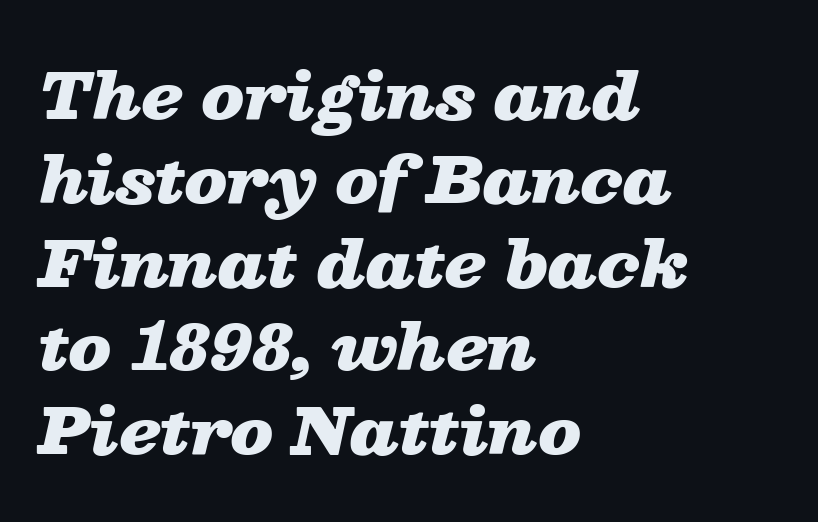
Q: Is the text bold? A: Yes.
Q: Is the text italic (slanted)? A: Yes, it leans right by about 13 degrees.
Q: Is the text underlined? A: No.
Q: How is the paragraph aligned? A: Left-aligned.
Q: Is the spacing between letters normal or unusually wide? A: Normal.
Q: Is the spacing between lines tight, normal or loose? A: Normal.
Q: Width (condensed, normal, or wide)? A: Wide.
Q: Stroke contrast? A: Low.
Q: x-height? A: Medium.
Q: Monospaced? A: No.
